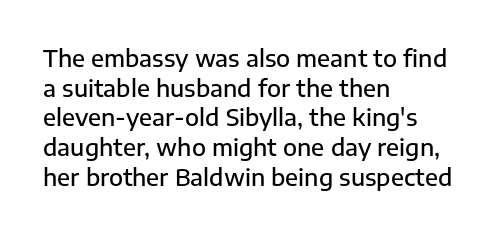
Stroke thickness is moderately raised; the sample reads as semibold. Vertical strokes here are truly vertical. The area under the type is left untouched. Summary of vertical rhythm: regular, with standard interline spacing.
